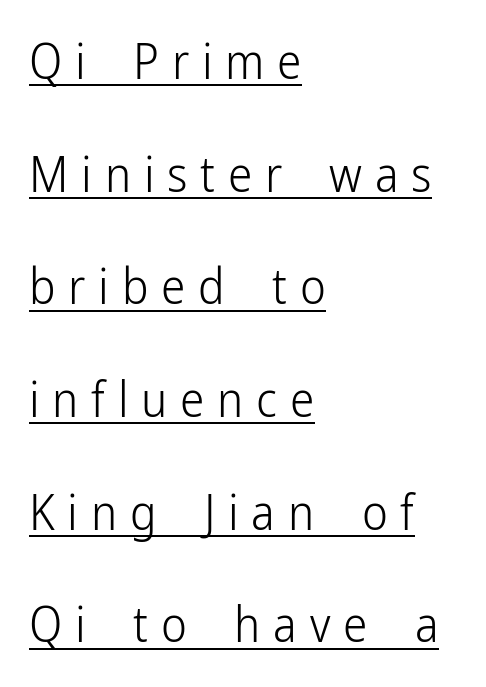
I'd call this a sans setting — the letters go barefoot. Here the designer chose a conventional face with non-uniform glyph widths. A typesetter would mark this as roman, not italic. Students, observe: this is what heavily led, spacious text looks like.
